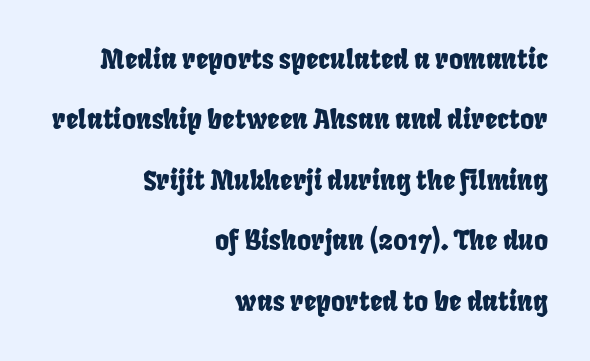
Q: Is the text underlined? A: No.
Q: How is the paragraph aligned? A: Right-aligned.
Q: Is the spacing between letters normal or unusually wide? A: Normal.
Q: Is the spacing between lines tight, normal or loose? A: Loose.
